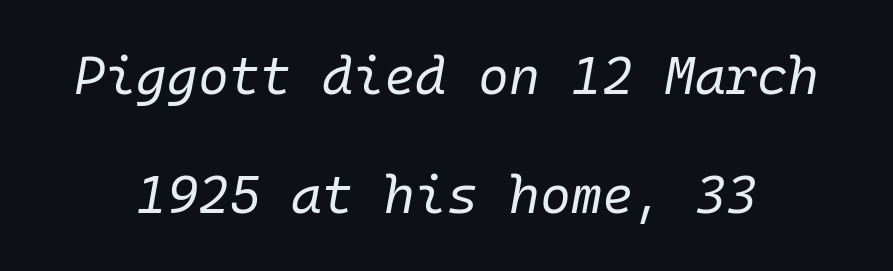
The image shows 53 px regular-weight type, italic (leaning right), monospaced; set loose line spacing (2.25x), normal letter spacing, not underlined; low stroke contrast and a medium x-height.
